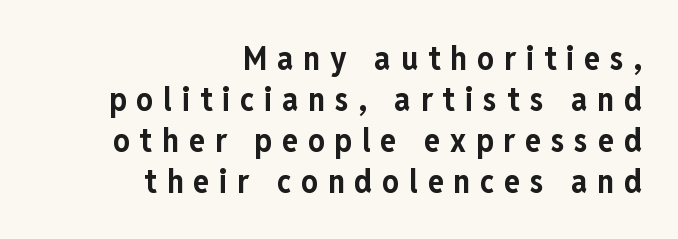
Q: Is the text bold? A: Yes.
Q: Is the text italic (slanted)? A: No, it is upright.
Q: Is the typeface a serif or a sans-serif typeface? A: Sans-serif.
Q: Is the text underlined? A: No.
Q: How is the paragraph aligned? A: Right-aligned.
Q: Is the spacing between letters normal or unusually wide? A: Unusually wide.
Q: Width (condensed, normal, or wide)? A: Condensed.
Q: Stroke contrast? A: Low.
Q: x-height? A: Medium.
Q: Monospaced? A: No.
